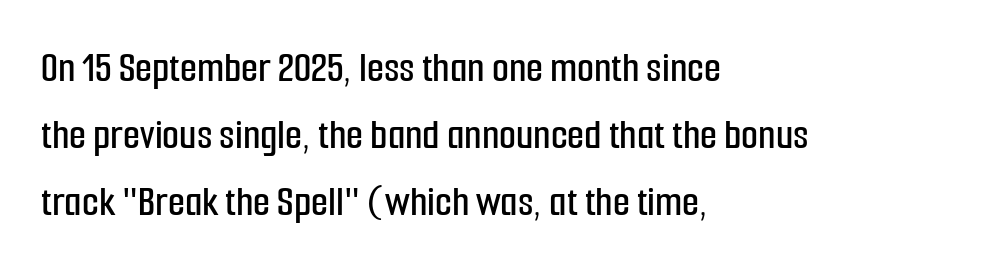
In terms of letterform style, serifs are entirely absent. Glance below the letters and you will spot only blank space. No extra tracking has been applied to these lines. Vertical spacing — default. The text block is weighted toward the left margin, trailing off unevenly rightward. Character widths vary here, with narrow letters taking less room than wide ones.
